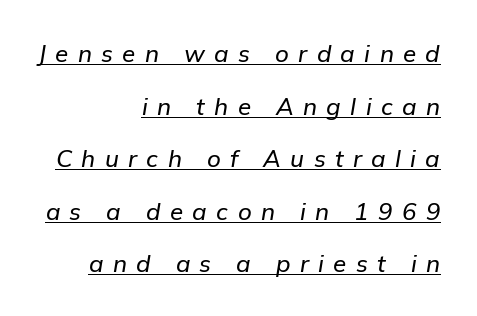
These lines have a slow, spaced-out rhythm from letter to letter. Teacher's note: observe the even right margin — that is flush-right alignment. Is the type slanted? Yes — the strokes lean at a clear angle. The rendering uses a large line-height, opening up the rows. A typographer would call this underscored text.
